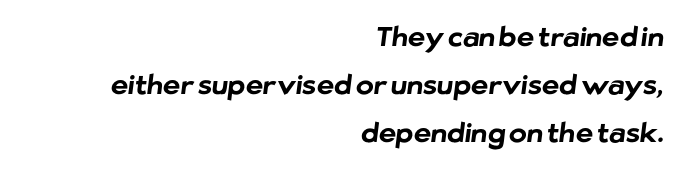
This sample is right-justified, so line beginnings fall wherever the words allow. These lines carry a lot of weight — the face is fully bold. Each word holds together tightly as a unit, with standard inter-letter gaps. The words here are not underlined.
